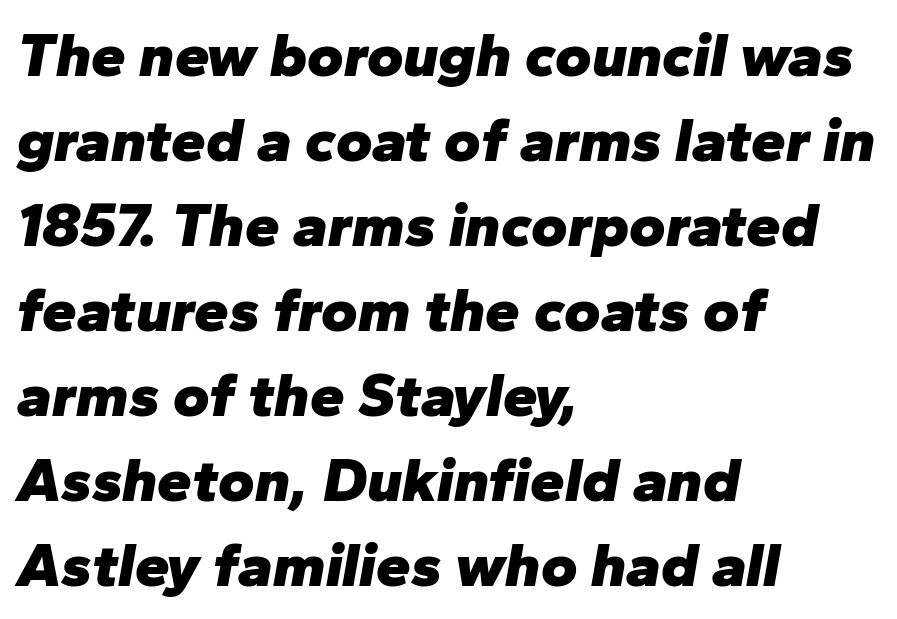
Q: Is the text bold? A: Yes.
Q: Is the text italic (slanted)? A: Yes, it leans right by about 10 degrees.
Q: Is the text underlined? A: No.
Q: How is the paragraph aligned? A: Left-aligned.
Q: Is the spacing between letters normal or unusually wide? A: Normal.
Q: Is the spacing between lines tight, normal or loose? A: Normal.
Q: Width (condensed, normal, or wide)? A: Normal.
Q: Stroke contrast? A: Low.
Q: x-height? A: Medium.
Q: Monospaced? A: No.
